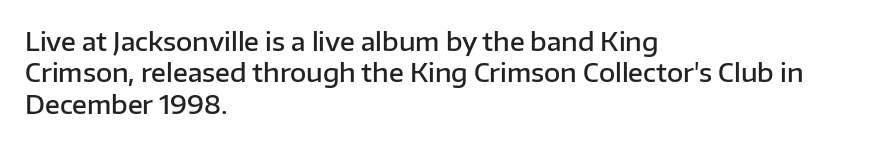
Has an underline been added? It has not. Nobody touched the tracking dial on this one. The rendering uses a semibold face; strokes are thickened but not to full bold. Style check: upright. Normally led — the rows are evenly, conventionally spaced.
